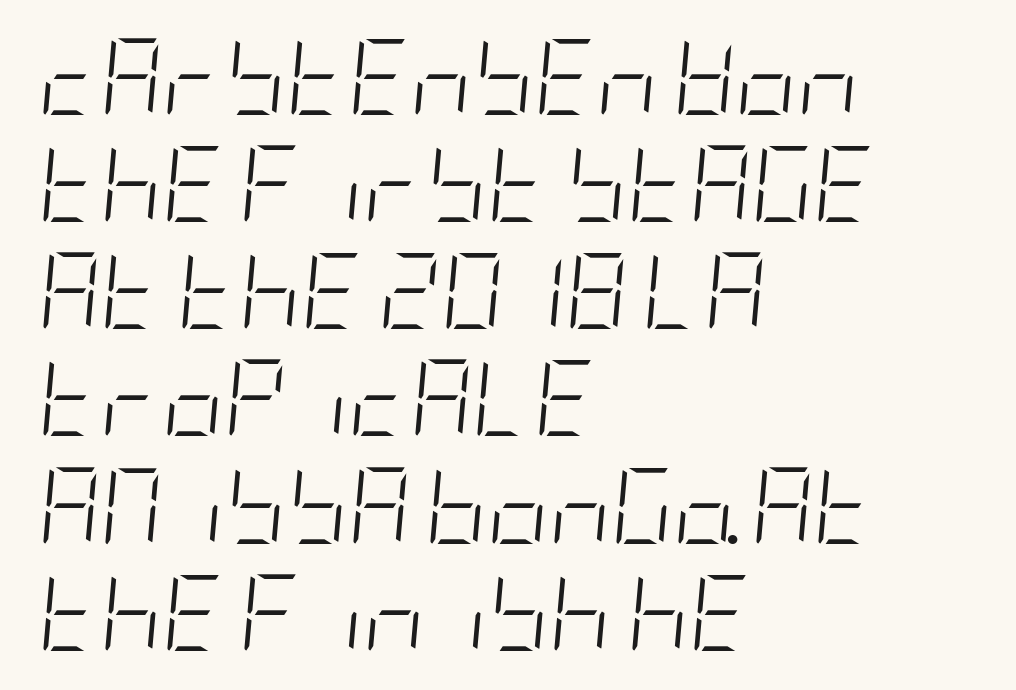
The image shows 76 px light, condensed type, italic (leaning right); set left-aligned, normal line spacing (1.41x), normal letter spacing, not underlined; low stroke contrast and a large x-height.
